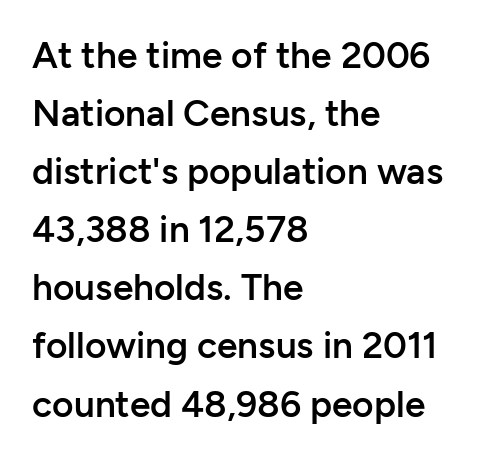
The image shows 37 px semibold sans-serif type, upright; set left-aligned, normal line spacing (1.57x), normal letter spacing, not underlined; low stroke contrast and a medium x-height.
